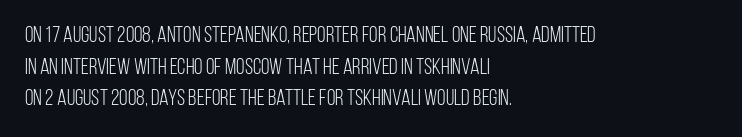
Ordinary non-slanted type is in use. Whoever set this chose a conventional vertical rhythm. Nothing unusual about the tracking: characters are spaced as the font intends. Every row of glyphs begins at an identical x-position on the left.
